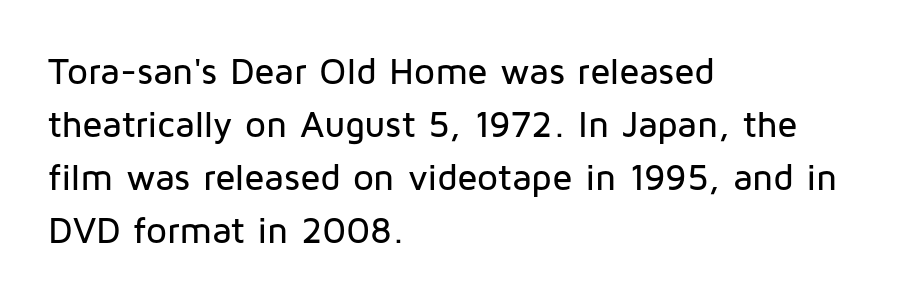
The gap between lines stays unmarked. This block has exactly the height ordinary leading produces. The face used here is proportionally spaced, like ordinary book or web type. This rendering employs a face without finishing strokes, i.e., a sans-serif. Posture: upright roman.
